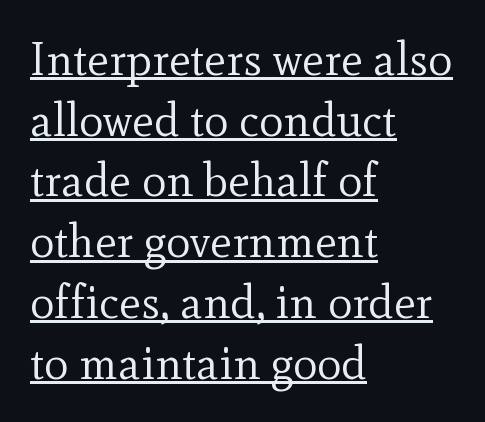
{"serif": "yes", "italic": "no", "bold": "no", "weight": "regular", "width": "normal", "x_height": "small", "monospaced": "no", "underline": "yes", "align": "left", "line_spacing": "normal", "line_spacing_ratio": 1.32, "letter_spacing": "normal", "letter_spacing_em": 0.0, "glyph_px": 46}
